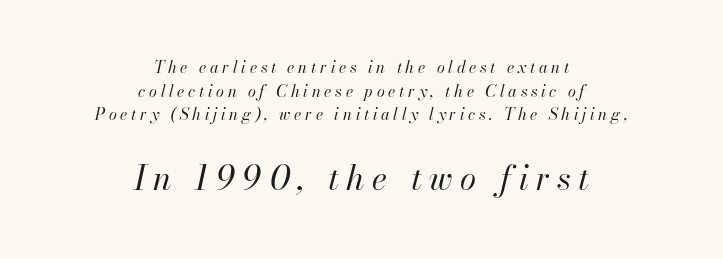
{"italic": "yes", "lean": "right", "slant_degrees": 13, "bold": "no", "weight": "regular", "width": "normal", "stroke_contrast": "high", "x_height": "small", "monospaced": "no", "underline": "no", "align": "center", "line_spacing": "normal", "line_spacing_ratio": 1.47, "letter_spacing": "wide", "letter_spacing_em": 0.23, "larger_block": "second", "size_ratio": 2.06, "glyph_px": 33}
